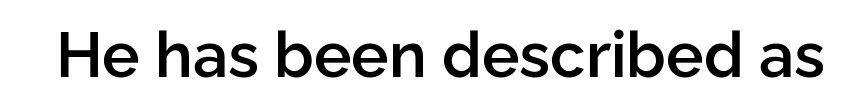
{"serif": "no", "italic": "no", "bold": "semi", "weight": "semibold", "width": "normal", "stroke_contrast": "low", "x_height": "medium", "monospaced": "no", "underline": "no", "letter_spacing": "normal", "letter_spacing_em": 0.0, "glyph_px": 63}
